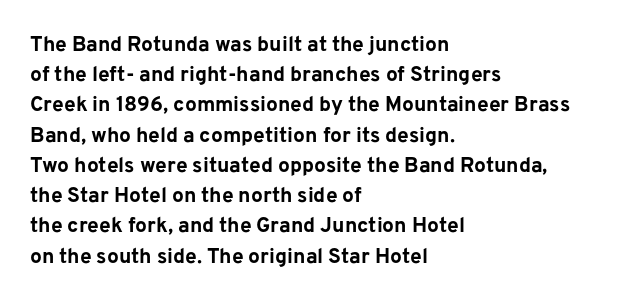
The image shows 21 px bold type, upright; set left-aligned, normal line spacing (1.44x), normal letter spacing, not underlined.
